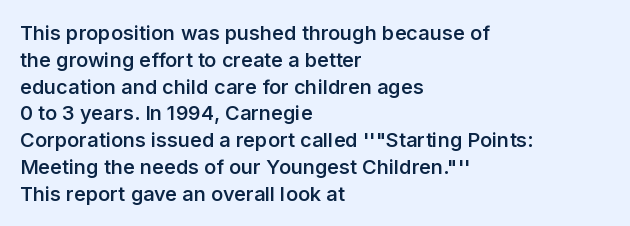
The image shows 20 px text type, upright; set left-aligned, normal line spacing (1.34x), normal letter spacing, not underlined.
